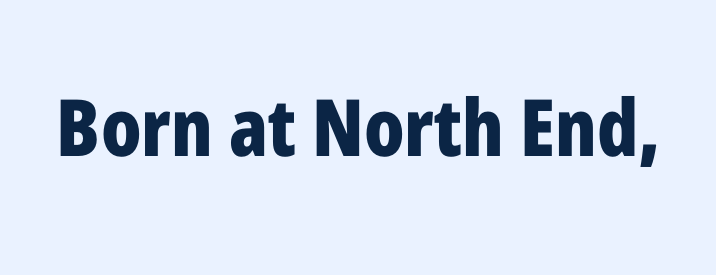
{"serif": "no", "italic": "no", "bold": "yes", "weight": "bold", "width": "condensed", "stroke_contrast": "low", "x_height": "medium", "monospaced": "no", "underline": "no", "letter_spacing": "normal", "letter_spacing_em": 0.0, "glyph_px": 79}
